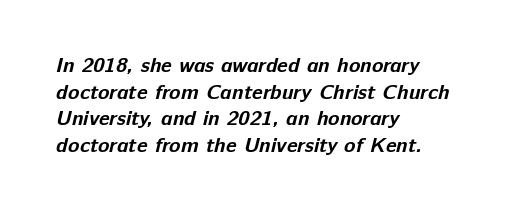
{"bold": "yes", "underline": "no", "align": "left", "line_spacing": "normal", "line_spacing_ratio": 1.27, "letter_spacing": "normal", "letter_spacing_em": 0.0, "glyph_px": 21}
